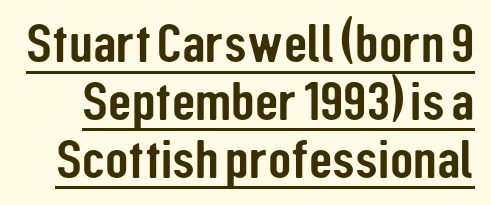
Q: Is the text italic (slanted)? A: No, it is upright.
Q: Is the typeface a serif or a sans-serif typeface? A: Sans-serif.
Q: Is the text underlined? A: Yes.
Q: Is the spacing between letters normal or unusually wide? A: Normal.
Q: Is the spacing between lines tight, normal or loose? A: Tight.
Q: Width (condensed, normal, or wide)? A: Condensed.
Q: Stroke contrast? A: Low.
Q: x-height? A: Medium.
Q: Monospaced? A: No.
